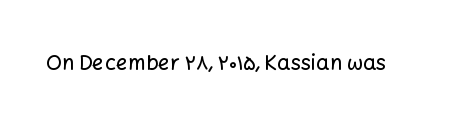
Q: Is the text italic (slanted)? A: No, it is upright.
Q: Is the text underlined? A: No.
Q: Is the spacing between letters normal or unusually wide? A: Normal.
